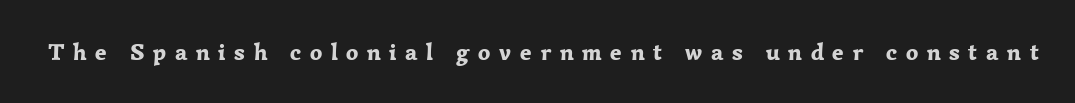
Q: Is the text bold? A: Yes.
Q: Is the text italic (slanted)? A: No, it is upright.
Q: Is the text underlined? A: No.
Q: Is the spacing between letters normal or unusually wide? A: Unusually wide.
